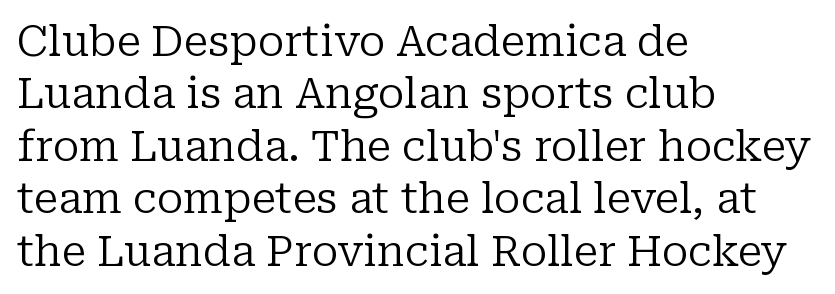
Q: Is the text bold? A: No.
Q: Is the text italic (slanted)? A: No, it is upright.
Q: Is the typeface a serif or a sans-serif typeface? A: Serif.
Q: Is the text underlined? A: No.
Q: How is the paragraph aligned? A: Left-aligned.
Q: Is the spacing between letters normal or unusually wide? A: Normal.
Q: Is the spacing between lines tight, normal or loose? A: Normal.
Q: Width (condensed, normal, or wide)? A: Normal.
Q: Stroke contrast? A: Low.
Q: x-height? A: Medium.
Q: Monospaced? A: No.
